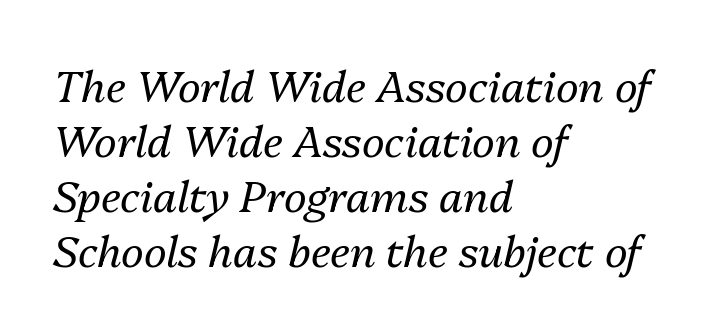
Q: Is the text bold? A: No.
Q: Is the text italic (slanted)? A: Yes, it leans right by about 13 degrees.
Q: Is the text underlined? A: No.
Q: How is the paragraph aligned? A: Left-aligned.
Q: Is the spacing between letters normal or unusually wide? A: Normal.
Q: Is the spacing between lines tight, normal or loose? A: Normal.
Q: Width (condensed, normal, or wide)? A: Normal.
Q: Stroke contrast? A: Medium.
Q: x-height? A: Medium.
Q: Monospaced? A: No.
